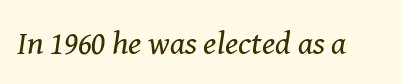
The image shows 33 px regular-weight serif type, italic (leaning right); set normal letter spacing, not underlined; medium stroke contrast and a medium x-height.
